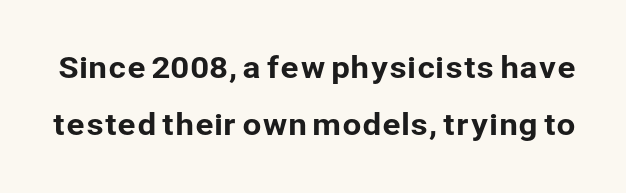
Q: Is the text italic (slanted)? A: No, it is upright.
Q: Is the typeface a serif or a sans-serif typeface? A: Sans-serif.
Q: Is the text underlined? A: No.
Q: Is the spacing between letters normal or unusually wide? A: Normal.
Q: Is the spacing between lines tight, normal or loose? A: Loose.
Q: Width (condensed, normal, or wide)? A: Normal.
Q: Stroke contrast? A: Low.
Q: x-height? A: Medium.
Q: Monospaced? A: No.
